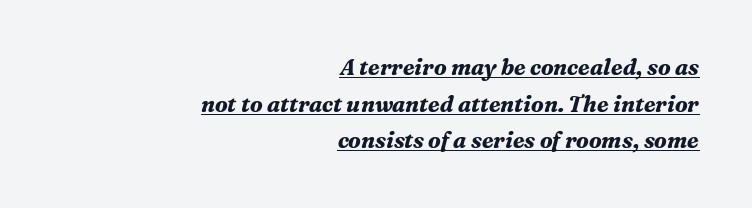
Q: Is the text bold? A: Yes.
Q: Is the text italic (slanted)? A: Yes, it leans right by about 16 degrees.
Q: Is the text underlined? A: Yes.
Q: How is the paragraph aligned? A: Right-aligned.
Q: Is the spacing between letters normal or unusually wide? A: Normal.
Q: Is the spacing between lines tight, normal or loose? A: Normal.
